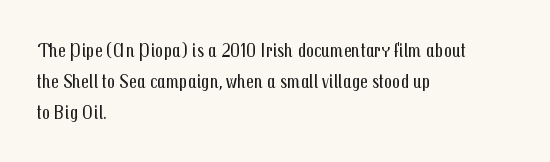
{"italic": "no", "bold": "no", "underline": "no", "align": "left", "line_spacing": "normal", "line_spacing_ratio": 1.56, "letter_spacing": "normal", "letter_spacing_em": 0.0, "glyph_px": 20}
